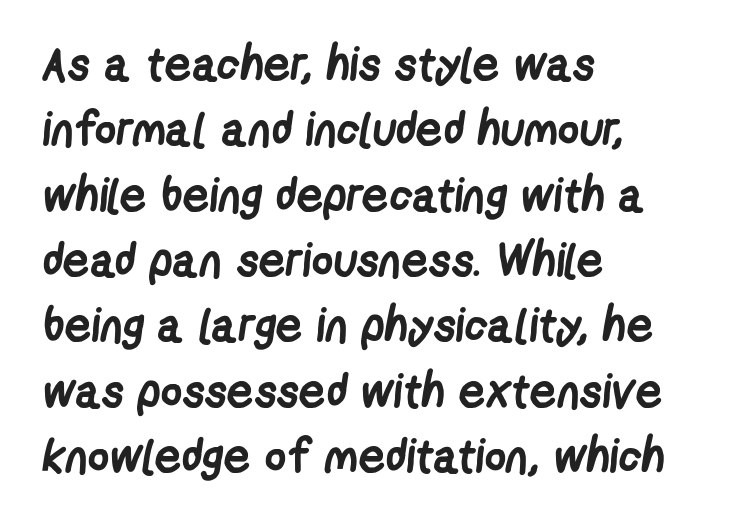
{"serif": "no", "bold": "yes", "weight": "semibold", "width": "condensed", "stroke_contrast": "low", "x_height": "medium", "monospaced": "no", "underline": "no", "align": "left", "line_spacing": "normal", "line_spacing_ratio": 1.39, "letter_spacing": "normal", "letter_spacing_em": 0.0, "glyph_px": 47}
